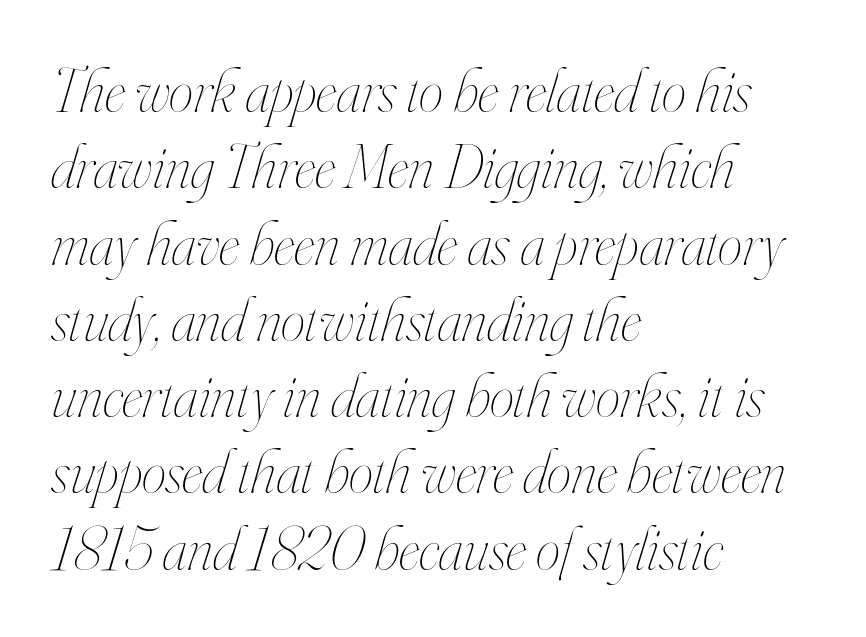
{"italic": "yes", "lean": "right", "slant_degrees": 16, "bold": "no", "weight": "thin", "width": "condensed", "stroke_contrast": "high", "x_height": "small", "monospaced": "no", "underline": "no", "align": "left", "line_spacing_ratio": 1.23, "letter_spacing": "normal", "letter_spacing_em": 0.0, "glyph_px": 62}
